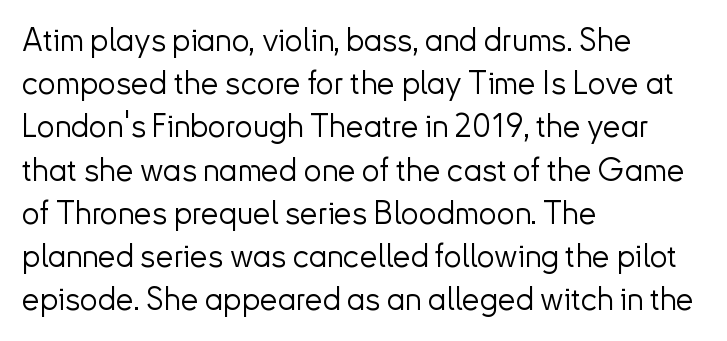
Is this a sans? Yes — the strokes have no serifs. Unmarked baselines from the first word to the last. Notice how the passage keeps a crisp vertical edge on the left only. Nothing heavy about these letters — not bold at all. Nobody touched the tracking dial on this one. Regarding leading, the lines here are spaced in the standard way.
